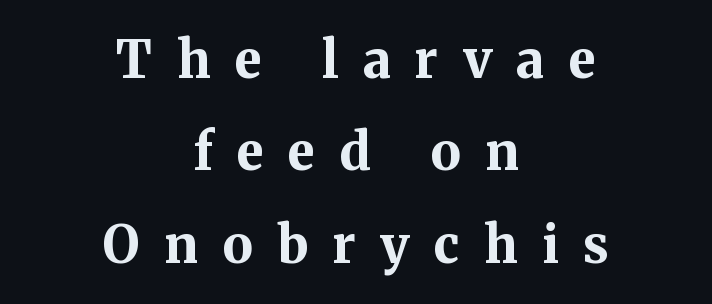
A roman cut, with each character standing at attention. Caption: expanded tracking, letters set apart. Typesetter's note: full bold, strokes at maximum text heaviness. Varying glyph widths throughout — classic text-font behaviour.
